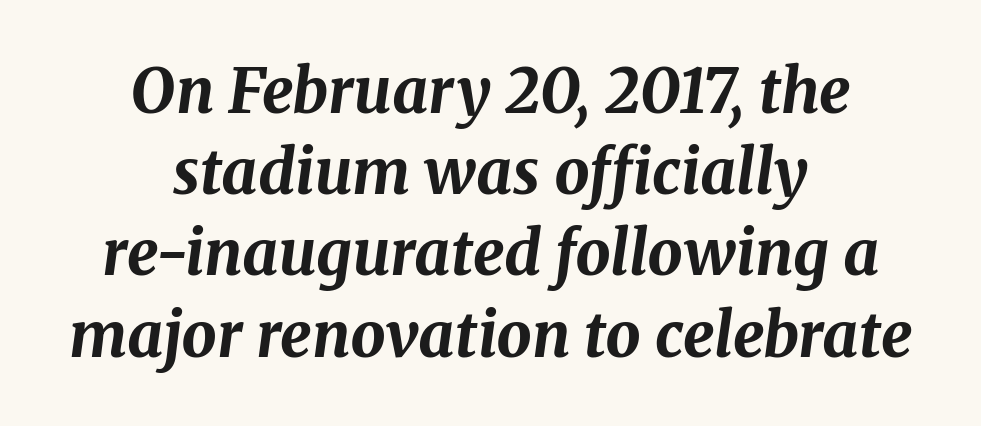
The image shows 62 px bold type, italic (leaning right); set centered, normal line spacing (1.31x), normal letter spacing, not underlined; medium stroke contrast and a medium x-height.
